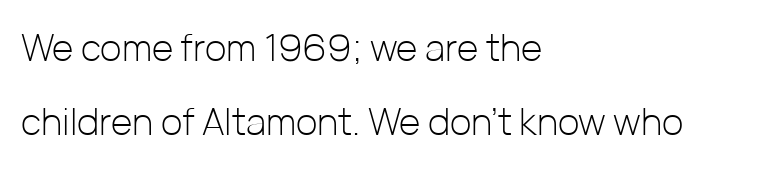
{"serif": "no", "italic": "no", "bold": "no", "weight": "light", "width": "normal", "stroke_contrast": "low", "x_height": "medium", "monospaced": "no", "underline": "no", "align": "left", "line_spacing": "loose", "line_spacing_ratio": 2.01, "letter_spacing": "normal", "letter_spacing_em": 0.0, "glyph_px": 37}
